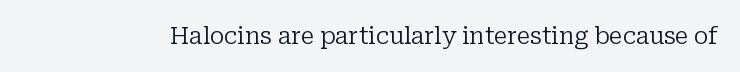
Q: Is the text bold? A: No.
Q: Is the text italic (slanted)? A: No, it is upright.
Q: Is the text underlined? A: No.
Q: Is the spacing between letters normal or unusually wide? A: Normal.
